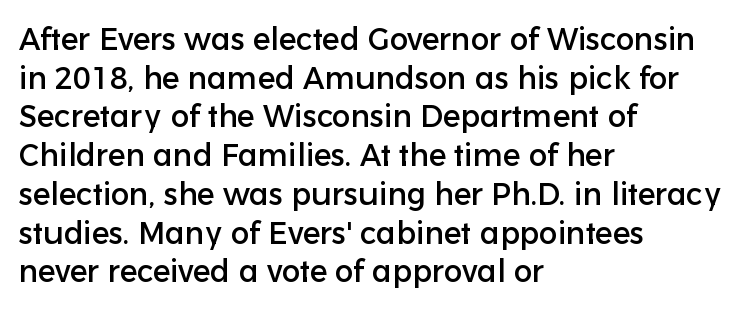
The image shows 31 px sans-serif type, upright; set left-aligned, normal line spacing (1.25x), normal letter spacing, not underlined; low stroke contrast and a medium x-height.
